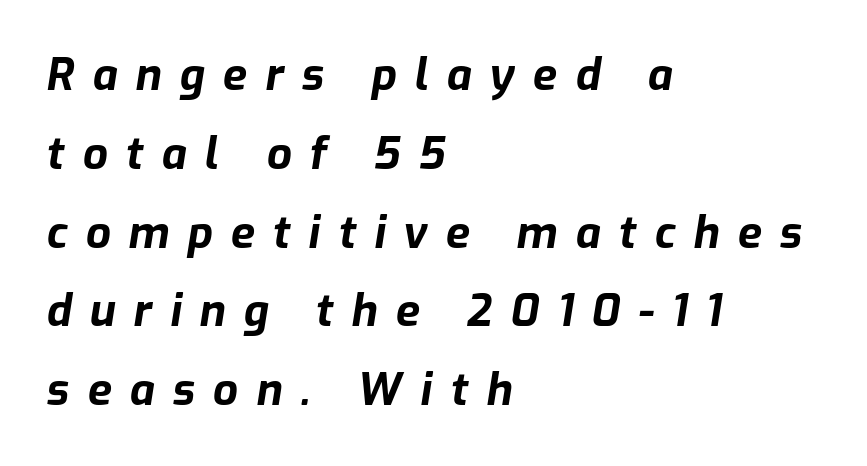
The type is letterspaced generously, with wide tracking. The letters are bold, with thick, heavy strokes. The glyphs are unaccompanied by any horizontal stroke below them. Visually the block forms a straight wall on the left and a jagged coastline on the right. Notice how the stems are inclined rather than vertical — that's the hallmark of italics. Think of a printed novel: that variable character pitch is what you see here.
